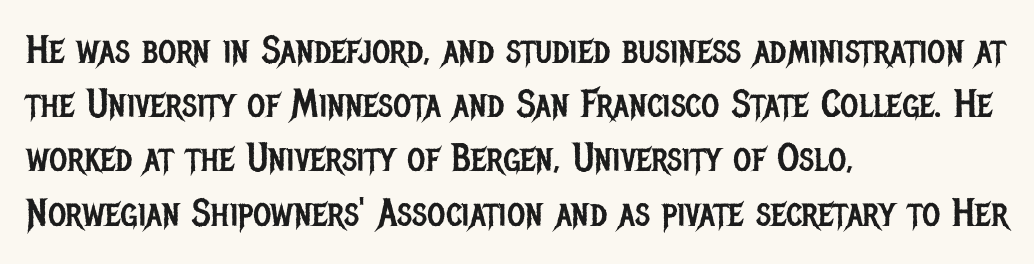
Alignment: flush left. No heavy texture on the line: the type isn't bold. Proportional: the letters do not fall into vertical columns. If you measured baseline to baseline, you'd find a middling distance. A typesetter would mark this as roman, not italic.
